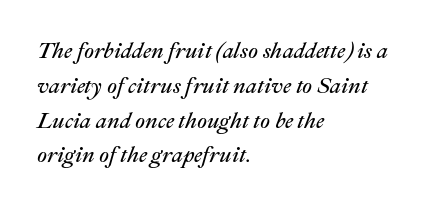
The image shows 22 px text type, italic (leaning right); set left-aligned, normal line spacing (1.58x), normal letter spacing, not underlined.
